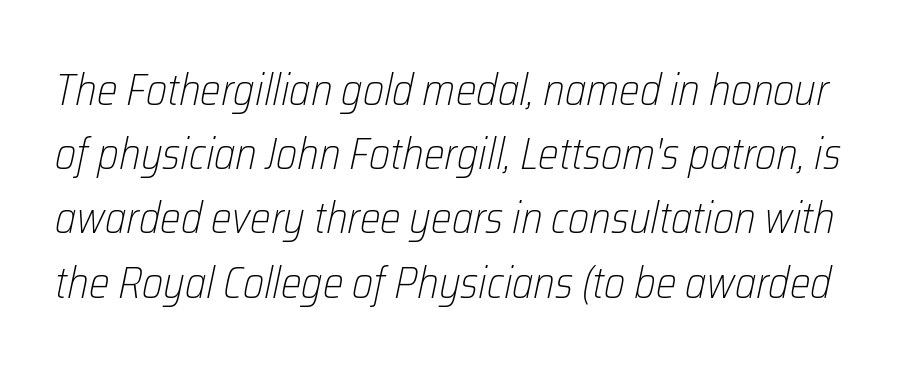
{"italic": "yes", "lean": "right", "slant_degrees": 12, "bold": "no", "weight": "light", "width": "condensed", "stroke_contrast": "low", "x_height": "medium", "monospaced": "no", "underline": "no", "line_spacing": "normal", "line_spacing_ratio": 1.46, "letter_spacing": "normal", "letter_spacing_em": 0.0, "glyph_px": 44}
